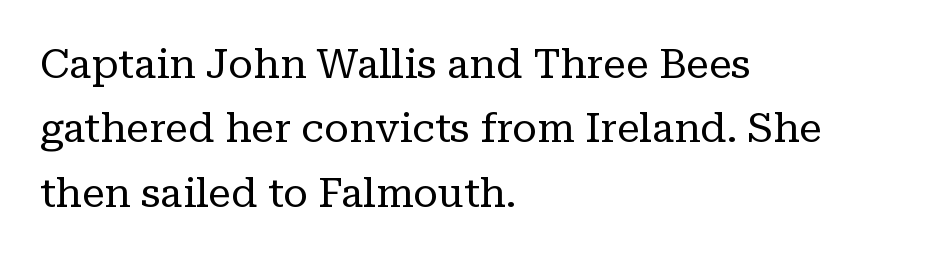
Students, observe: this is what conventionally led text looks like. The type is set solid horizontally, with unmodified tracking. Look at the bottom of the vertical strokes: they flare into serifs here. Weight: not bold — regular or lighter.
